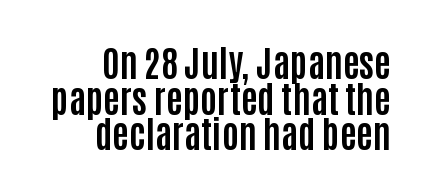
The image shows 36 px bold, condensed sans-serif type, upright; set right-aligned, tight line spacing (0.99x), normal letter spacing, not underlined; low stroke contrast and a large x-height.
